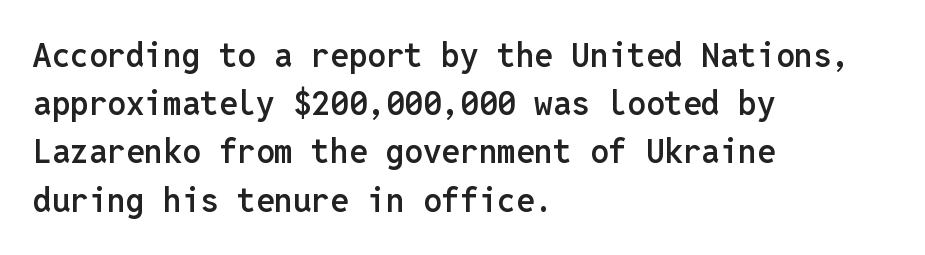
{"serif": "no", "italic": "no", "bold": "semi", "weight": "semibold", "width": "normal", "stroke_contrast": "low", "x_height": "medium", "monospaced": "yes", "underline": "no", "align": "left", "line_spacing": "normal", "line_spacing_ratio": 1.46, "letter_spacing": "normal", "letter_spacing_em": 0.0, "glyph_px": 33}
